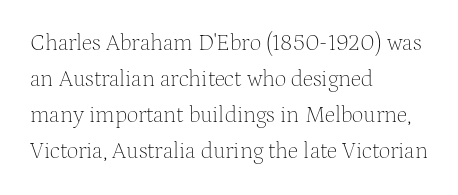
The foot of each line stays bare and open. It's the straight-up-and-down kind of type. The gaps between neighbouring characters are ordinary and unremarkable. A normal amount of white space separates one row of letters from the next. Typeset ragged right — the left edge is the straight one. Is the stroke heavy? The answer is a plain regular-or-lighter.
